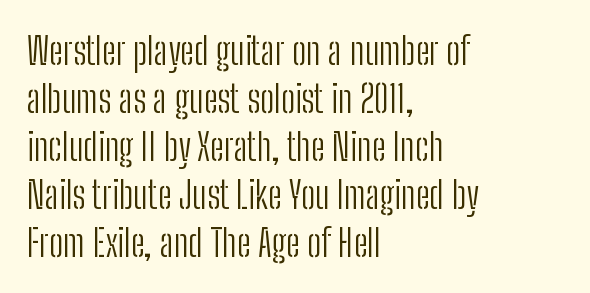
Serifs: no, the terminals of the letterforms are clean. Leading: standard. This rendering features lettering with no underline. Heaviness? Minimal to ordinary, like unemphasized prose. Nobody touched the tracking dial on this one.
